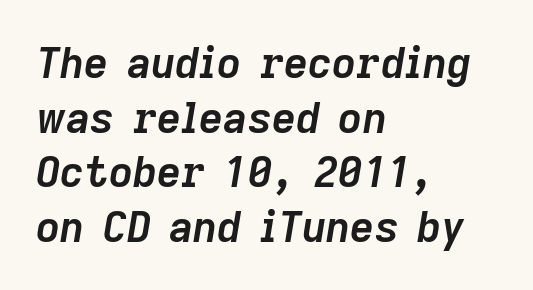
The image shows 42 px semibold type, italic (leaning right); set left-aligned, normal line spacing (1.3x), normal letter spacing, not underlined; low stroke contrast and a medium x-height.
